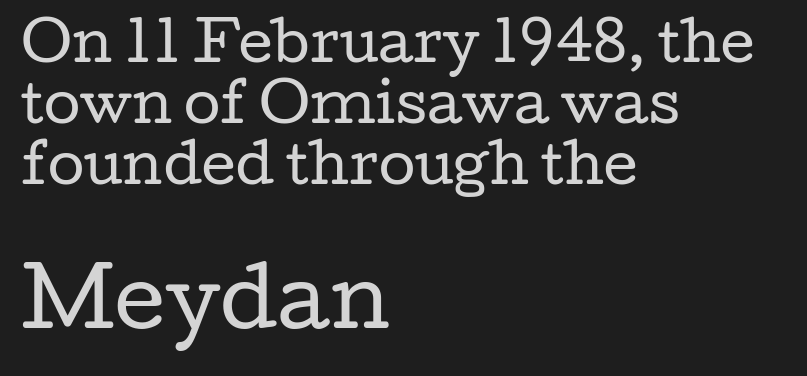
Q: Is the text bold? A: No.
Q: Is the text italic (slanted)? A: No, it is upright.
Q: Is the typeface a serif or a sans-serif typeface? A: Serif.
Q: Is the text underlined? A: No.
Q: How is the paragraph aligned? A: Left-aligned.
Q: Is the spacing between letters normal or unusually wide? A: Normal.
Q: Is the spacing between lines tight, normal or loose? A: Tight.
Q: Which block of text is set in a larger size, the first (top) or the second (bottom)? A: The second (bottom) one.
Q: Width (condensed, normal, or wide)? A: Wide.
Q: Stroke contrast? A: Low.
Q: x-height? A: Medium.
Q: Monospaced? A: No.
